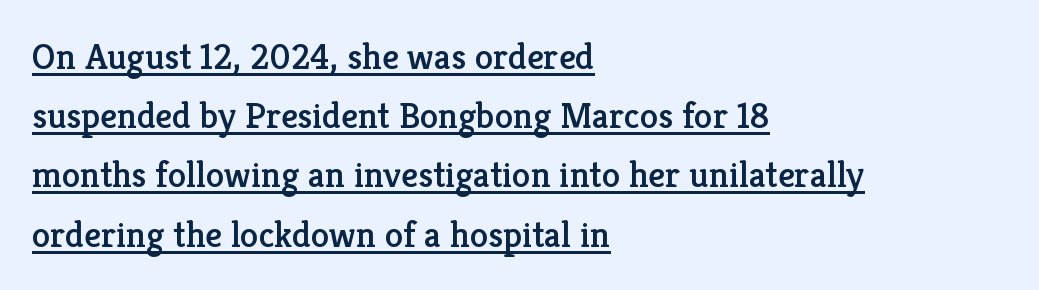
Q: Is the text italic (slanted)? A: No, it is upright.
Q: Is the typeface a serif or a sans-serif typeface? A: Serif.
Q: Is the text underlined? A: Yes.
Q: How is the paragraph aligned? A: Left-aligned.
Q: Is the spacing between letters normal or unusually wide? A: Normal.
Q: Is the spacing between lines tight, normal or loose? A: Normal.
Q: Width (condensed, normal, or wide)? A: Normal.
Q: Stroke contrast? A: Low.
Q: x-height? A: Medium.
Q: Monospaced? A: No.
